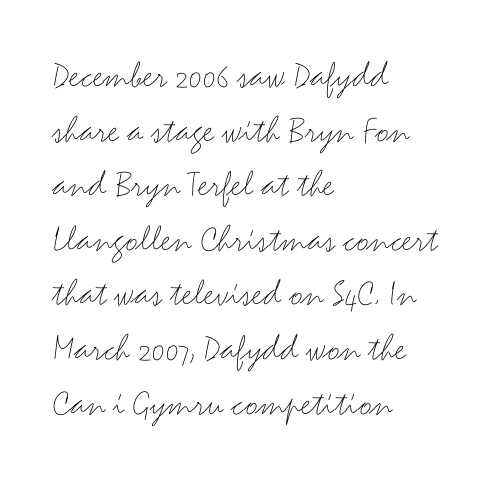
The image shows 39 px thin, wide sans-serif type; set left-aligned, normal line spacing (1.4x), normal letter spacing, not underlined; medium stroke contrast and a small x-height.
